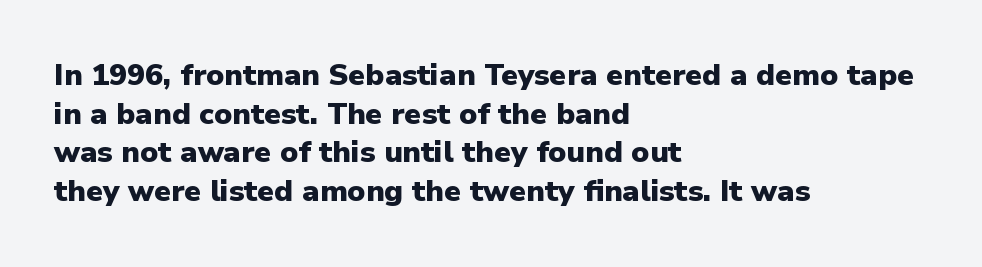
Stroke terminals: plain, sans-serif. The sample has been set heavy, in full bold. Posture: vertical. The rows are spaced the way most documents space them.
